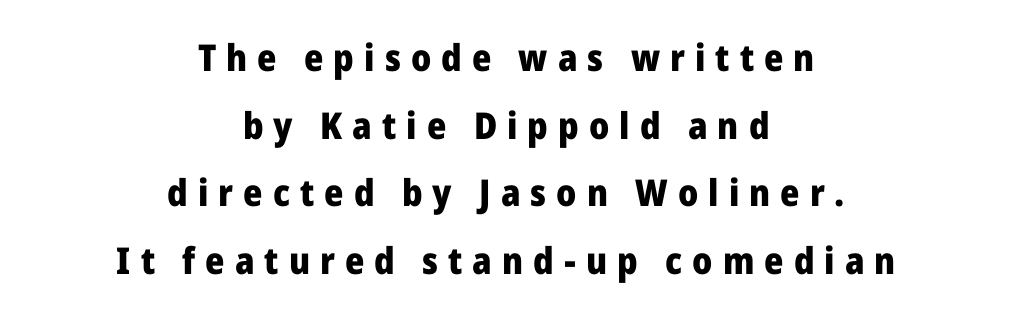
The image shows 37 px heavy sans-serif type, upright; set centered, line spacing 1.83x, unusually wide letter spacing (+0.27 em), not underlined; low stroke contrast and a medium x-height.
